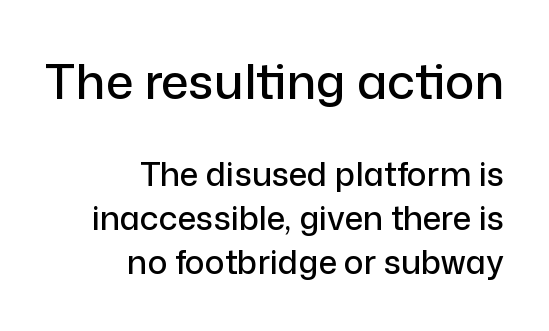
{"serif": "no", "italic": "no", "width": "normal", "stroke_contrast": "low", "x_height": "medium", "monospaced": "no", "underline": "no", "align": "right", "line_spacing": "normal", "line_spacing_ratio": 1.34, "letter_spacing": "normal", "letter_spacing_em": 0.0, "larger_block": "first", "size_ratio": 1.48, "glyph_px": 49}
